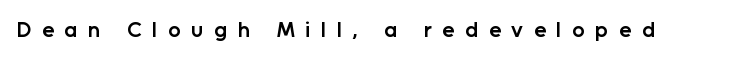
The image shows 22 px text type, upright; set unusually wide letter spacing (+0.48 em), not underlined.
